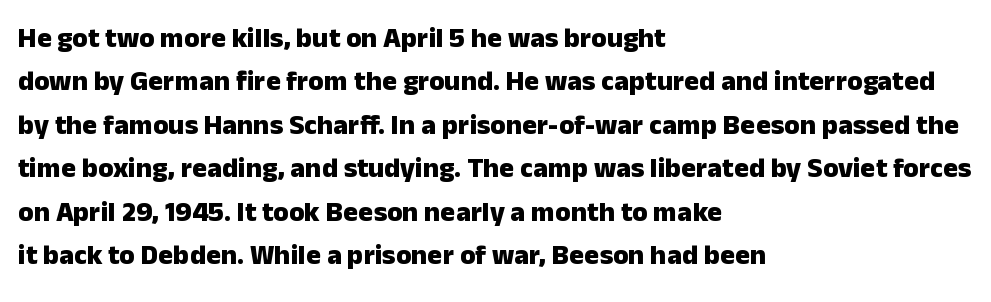
Check the space under the baseline: it is left empty. This sample uses a sans-serif face. Posture: vertical. A typesetter would call this proportional, since set widths differ per character. The ragged edge is on the right, which tells us the setting is flush left.
